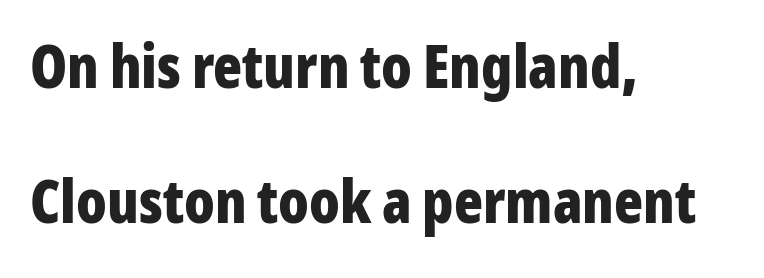
{"serif": "no", "italic": "no", "bold": "yes", "weight": "bold", "width": "condensed", "stroke_contrast": "low", "x_height": "medium", "monospaced": "no", "underline": "no", "align": "left", "line_spacing": "loose", "line_spacing_ratio": 2.25, "letter_spacing": "normal", "letter_spacing_em": 0.0, "glyph_px": 60}
